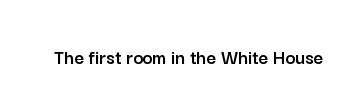
Q: Is the text italic (slanted)? A: No, it is upright.
Q: Is the text underlined? A: No.
Q: Is the spacing between letters normal or unusually wide? A: Normal.
